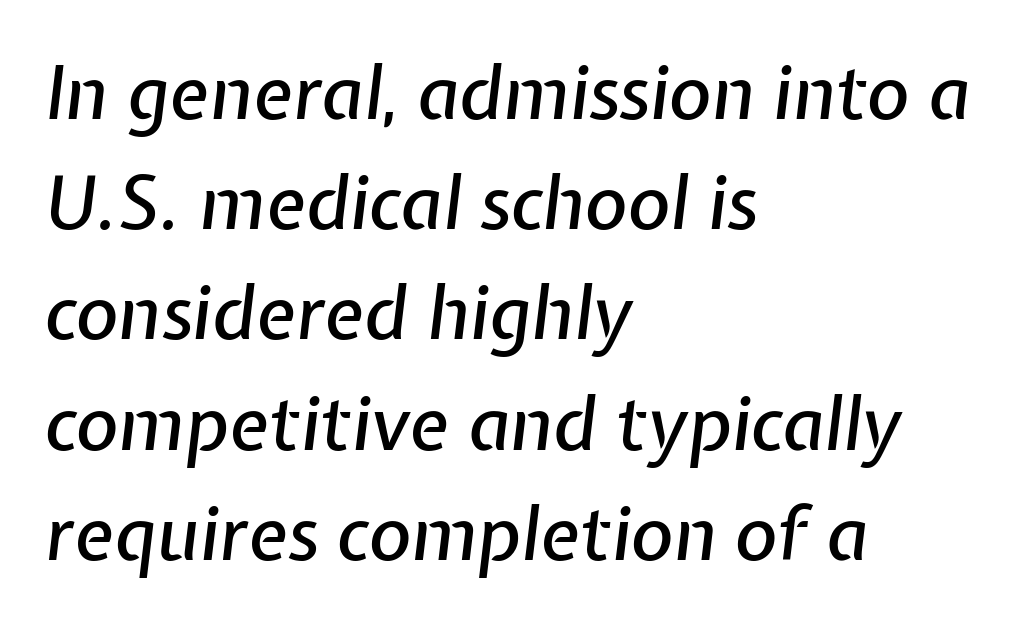
The image shows 73 px text type, italic (leaning right); set left-aligned, normal line spacing (1.51x), normal letter spacing, not underlined; low stroke contrast and a medium x-height.
